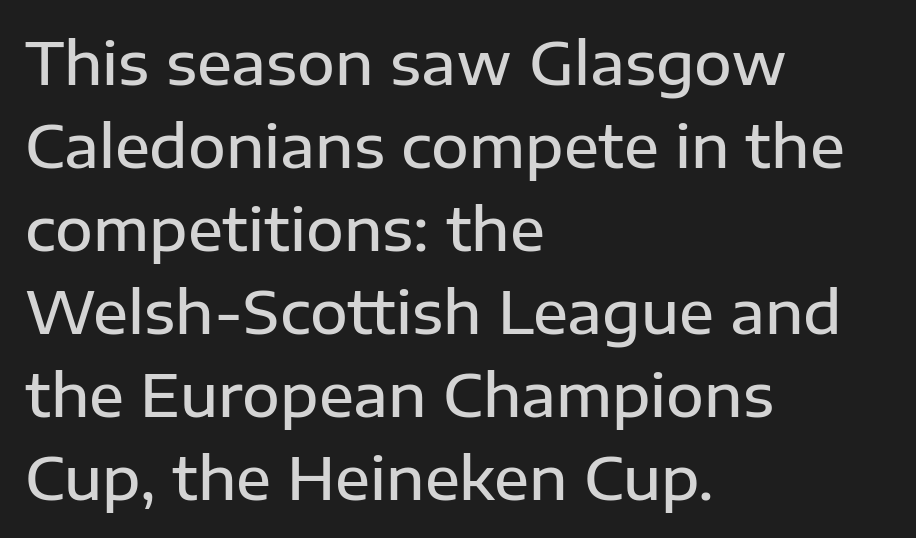
{"serif": "no", "italic": "no", "bold": "semi", "weight": "semibold", "width": "normal", "stroke_contrast": "low", "x_height": "medium", "monospaced": "no", "underline": "no", "align": "left", "line_spacing": "normal", "line_spacing_ratio": 1.43, "letter_spacing": "normal", "letter_spacing_em": 0.0, "glyph_px": 58}
